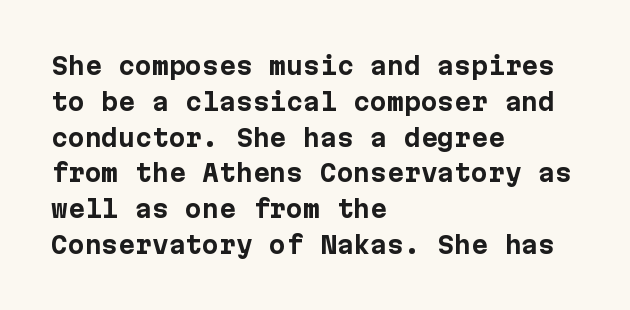
Q: Is the text bold? A: Yes.
Q: Is the text italic (slanted)? A: No, it is upright.
Q: Is the text underlined? A: No.
Q: How is the paragraph aligned? A: Left-aligned.
Q: Is the spacing between letters normal or unusually wide? A: Normal.
Q: Is the spacing between lines tight, normal or loose? A: Normal.
